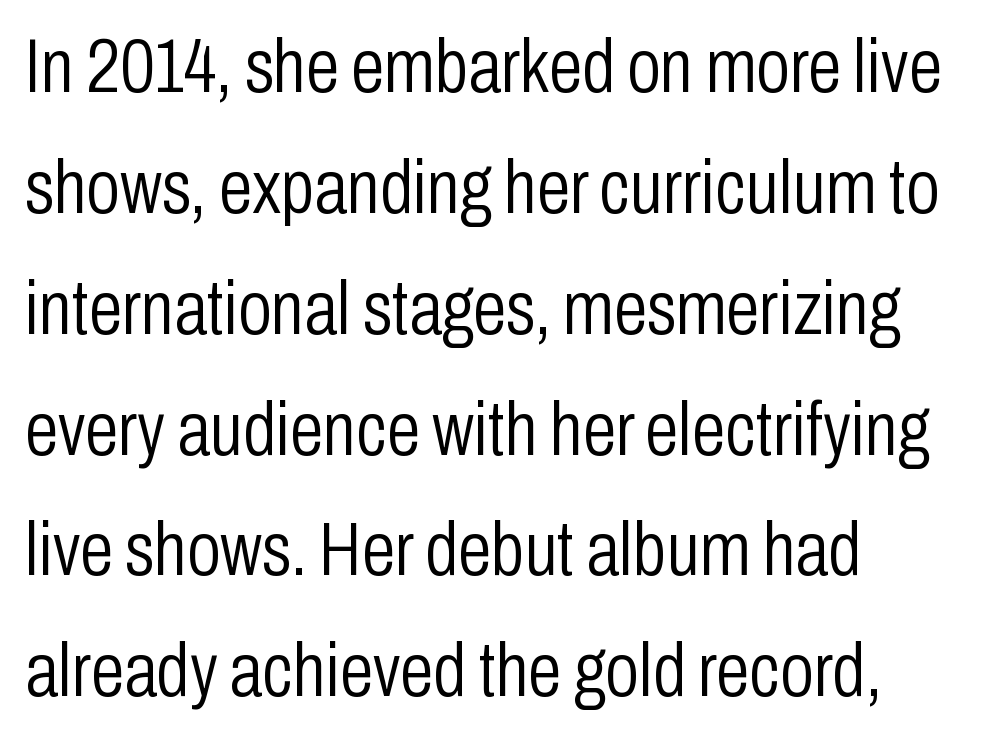
Q: Is the text bold? A: No.
Q: Is the text italic (slanted)? A: No, it is upright.
Q: Is the typeface a serif or a sans-serif typeface? A: Sans-serif.
Q: Is the text underlined? A: No.
Q: How is the paragraph aligned? A: Left-aligned.
Q: Is the spacing between letters normal or unusually wide? A: Normal.
Q: Is the spacing between lines tight, normal or loose? A: Normal.
Q: Width (condensed, normal, or wide)? A: Condensed.
Q: Stroke contrast? A: Low.
Q: x-height? A: Medium.
Q: Monospaced? A: No.
